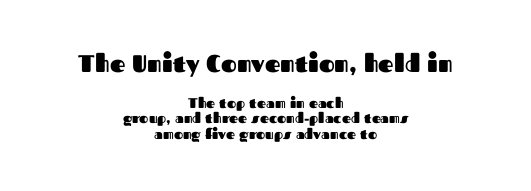
Q: Is the text bold? A: Yes.
Q: Is the text italic (slanted)? A: No, it is upright.
Q: Is the text underlined? A: No.
Q: How is the paragraph aligned? A: Centered.
Q: Is the spacing between letters normal or unusually wide? A: Normal.
Q: Is the spacing between lines tight, normal or loose? A: Tight.
Q: Which block of text is set in a larger size, the first (top) or the second (bottom)? A: The first (top) one.
